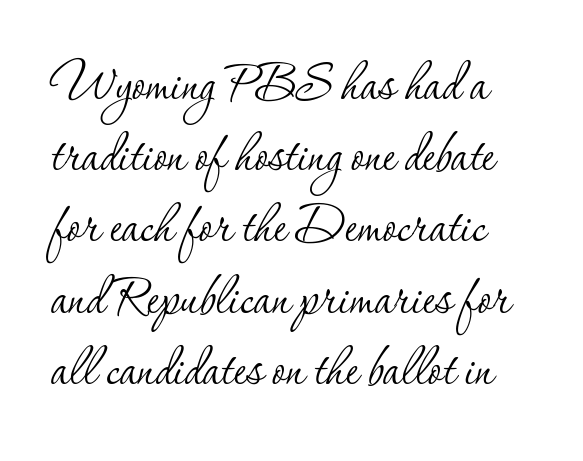
This reads as an unemphasized weight, regular at the heaviest. Only glyphs here, with clear space below each row. A serif font was chosen for this passage. One glance says dense: line gaps are narrower than usual.
